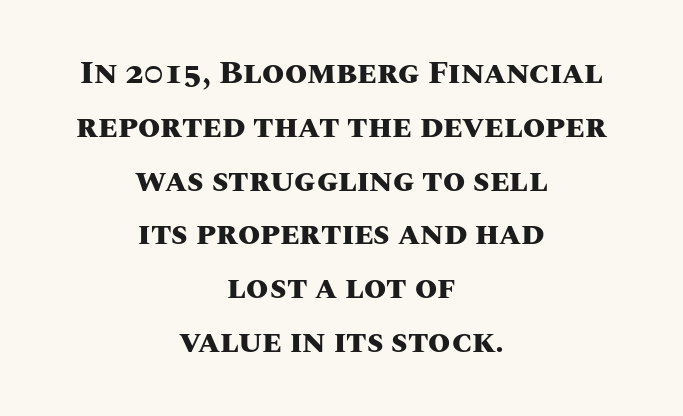
The image shows 32 px heavy type, upright; set centered, normal line spacing (1.68x), normal letter spacing, not underlined; medium stroke contrast and a large x-height.
